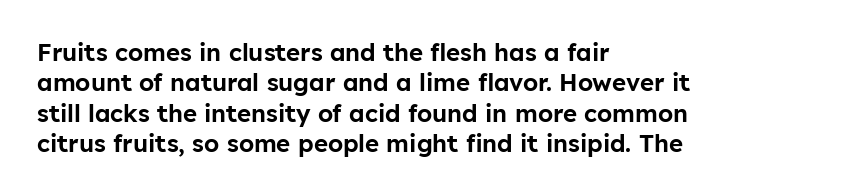
Q: Is the text italic (slanted)? A: No, it is upright.
Q: Is the text underlined? A: No.
Q: How is the paragraph aligned? A: Left-aligned.
Q: Is the spacing between letters normal or unusually wide? A: Normal.
Q: Is the spacing between lines tight, normal or loose? A: Normal.
